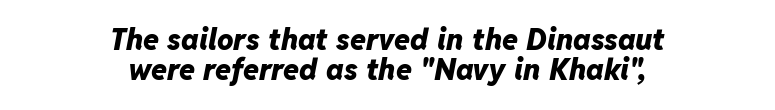
The image shows 29 px heavy type, italic (leaning right); set centered, tight line spacing (1.04x), normal letter spacing, not underlined; low stroke contrast and a medium x-height.
